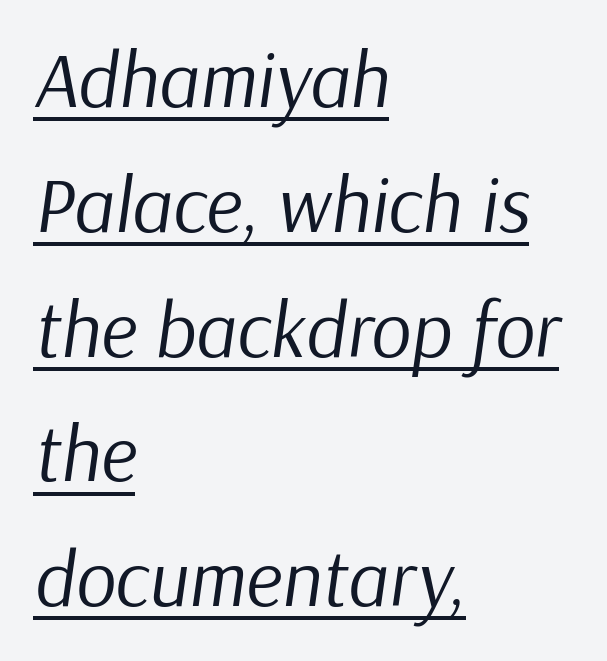
The paragraph shown leans on its left margin. Interline gaps are of average width in this sample. Quick note: underline on. The rendering keeps characters at their native spacing. Italic? Definitely — the glyphs are oblique.
